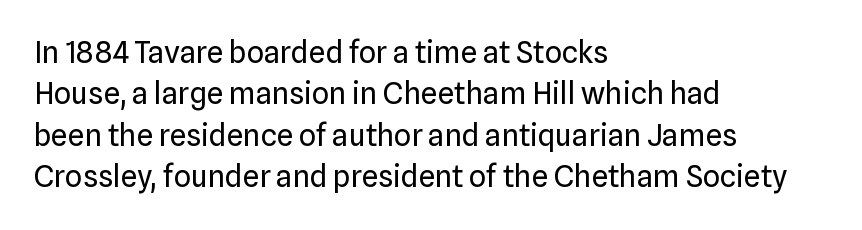
Notice how the stems are strictly vertical — no italics here. Type without underlining. Layout note: lines flush left. The face used here is rendered with its standard letterfit. The face used here is proportionally spaced, like ordinary book or web type.
